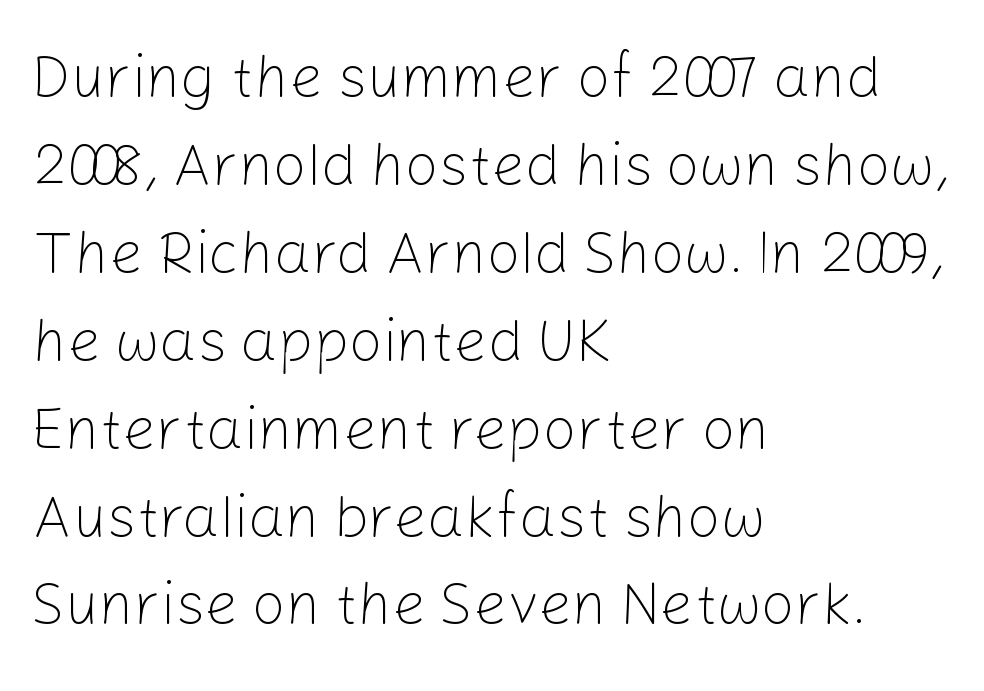
Q: Is the text bold? A: No.
Q: Is the text italic (slanted)? A: No, it is upright.
Q: Is the typeface a serif or a sans-serif typeface? A: Sans-serif.
Q: Is the text underlined? A: No.
Q: How is the paragraph aligned? A: Left-aligned.
Q: Is the spacing between letters normal or unusually wide? A: Normal.
Q: Is the spacing between lines tight, normal or loose? A: Normal.
Q: Width (condensed, normal, or wide)? A: Normal.
Q: Stroke contrast? A: Low.
Q: x-height? A: Medium.
Q: Monospaced? A: No.
